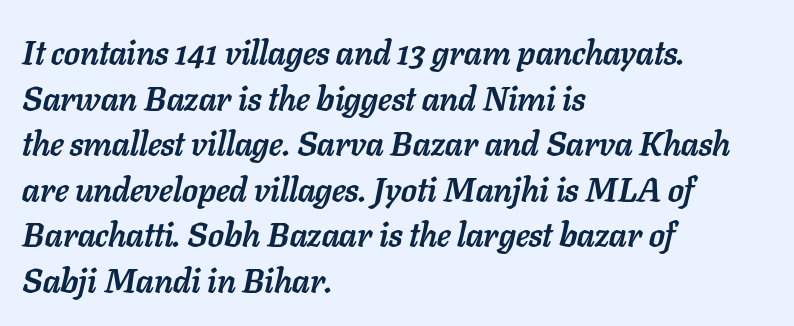
The image shows 34 px semibold type, italic (leaning right); set left-aligned, normal line spacing (1.34x), normal letter spacing, not underlined; low stroke contrast and a medium x-height.
